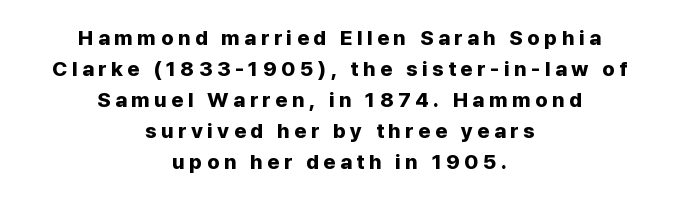
The image shows 21 px bold type, upright; set centered, normal line spacing (1.48x), unusually wide letter spacing (+0.21 em), not underlined.
